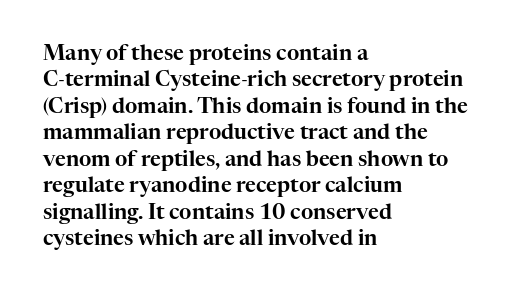
Q: Is the text italic (slanted)? A: No, it is upright.
Q: Is the text underlined? A: No.
Q: How is the paragraph aligned? A: Left-aligned.
Q: Is the spacing between letters normal or unusually wide? A: Normal.
Q: Is the spacing between lines tight, normal or loose? A: Normal.
